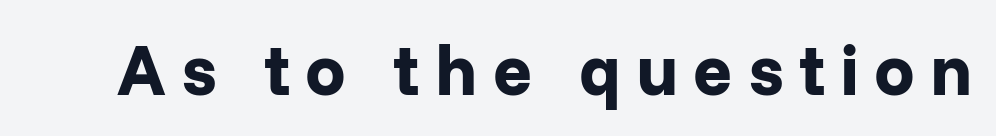
Grotesque or geometric, the face here clearly has no serifs. Descenders are the only things crossing below the line. Italic? Not at all — the glyphs are vertical. You could not count columns in this text — the font is proportionally spaced. Look at the stroke-to-counter ratio: heavy, a bold. What stands out about the letter spacing? Its width — letters are far apart.
